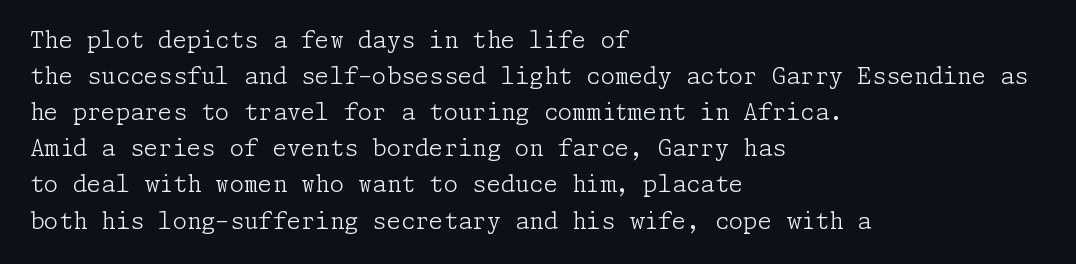
Nothing unusual about the tracking: characters are spaced as the font intends. The typesetter chose a ragged-right arrangement here. Vertical strokes here are truly vertical. In terms of leading, this rendering sits right in the middle.
